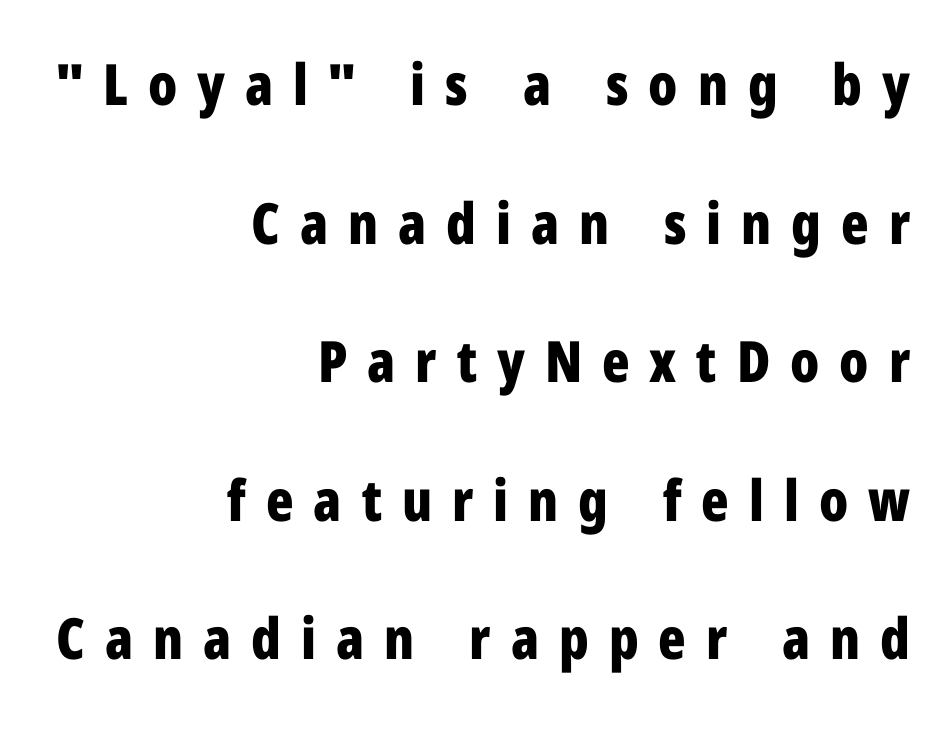
The image shows 57 px bold, condensed sans-serif type, upright; set right-aligned, loose line spacing (2.43x), unusually wide letter spacing (+0.35 em), not underlined; low stroke contrast and a medium x-height.
